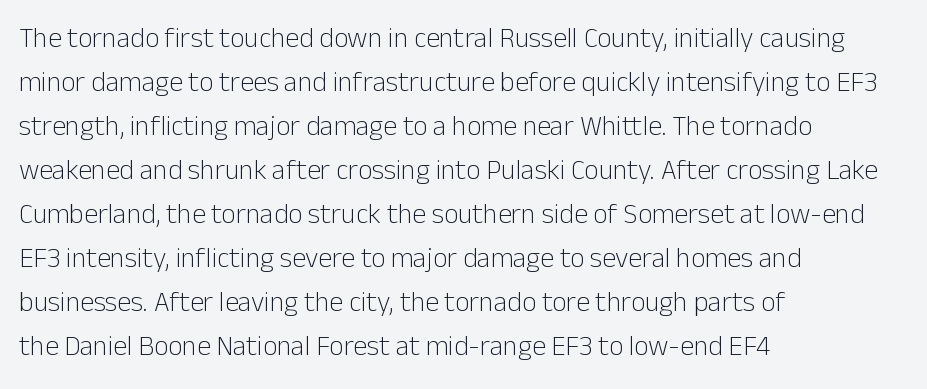
The image shows 28 px light sans-serif type, upright; set left-aligned, normal line spacing (1.57x), normal letter spacing, not underlined; low stroke contrast and a medium x-height.
